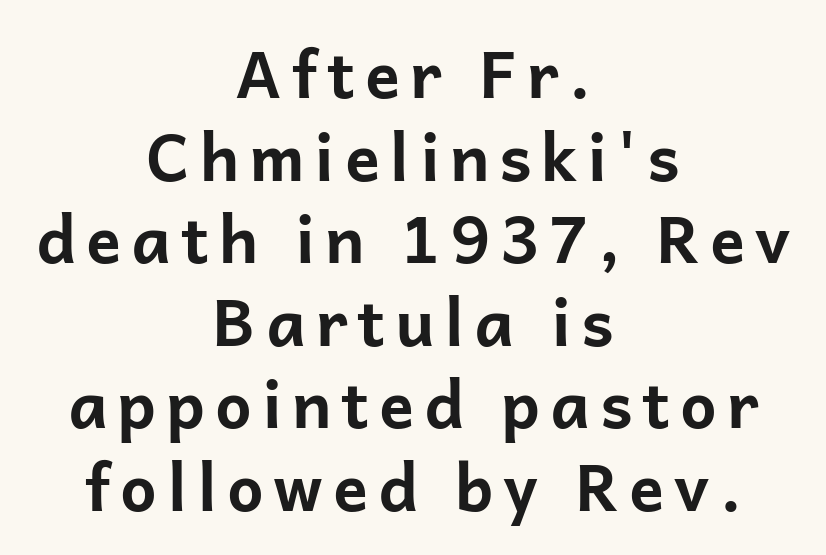
Q: Is the text bold? A: Yes.
Q: Is the text italic (slanted)? A: No, it is upright.
Q: Is the typeface a serif or a sans-serif typeface? A: Sans-serif.
Q: Is the text underlined? A: No.
Q: How is the paragraph aligned? A: Centered.
Q: Is the spacing between lines tight, normal or loose? A: Normal.
Q: Width (condensed, normal, or wide)? A: Normal.
Q: Stroke contrast? A: Low.
Q: x-height? A: Medium.
Q: Monospaced? A: No.
